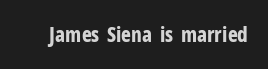
The image shows 21 px bold type, upright; set normal letter spacing, not underlined.
